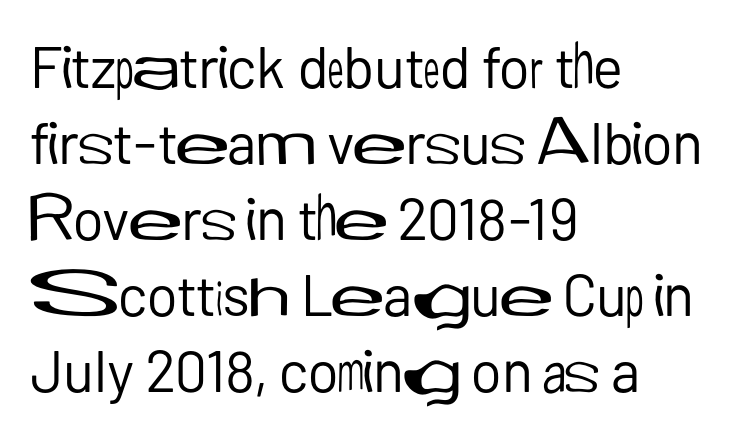
Q: Is the text bold? A: No.
Q: Is the text italic (slanted)? A: No, it is upright.
Q: Is the typeface a serif or a sans-serif typeface? A: Sans-serif.
Q: Is the text underlined? A: No.
Q: How is the paragraph aligned? A: Left-aligned.
Q: Is the spacing between letters normal or unusually wide? A: Normal.
Q: Is the spacing between lines tight, normal or loose? A: Normal.
Q: Width (condensed, normal, or wide)? A: Normal.
Q: Stroke contrast? A: Low.
Q: x-height? A: Medium.
Q: Monospaced? A: No.
